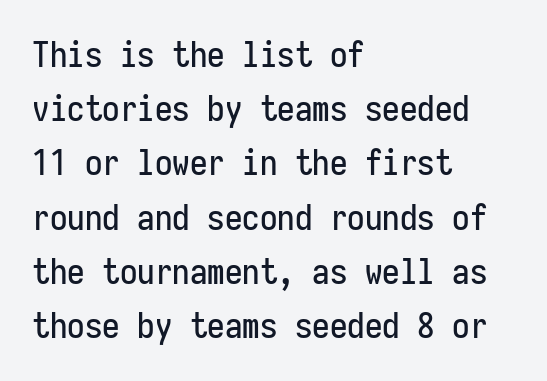
Q: Is the text italic (slanted)? A: No, it is upright.
Q: Is the typeface a serif or a sans-serif typeface? A: Sans-serif.
Q: Is the text underlined? A: No.
Q: How is the paragraph aligned? A: Left-aligned.
Q: Is the spacing between letters normal or unusually wide? A: Normal.
Q: Is the spacing between lines tight, normal or loose? A: Normal.
Q: Width (condensed, normal, or wide)? A: Condensed.
Q: Stroke contrast? A: Low.
Q: x-height? A: Medium.
Q: Monospaced? A: Yes.
